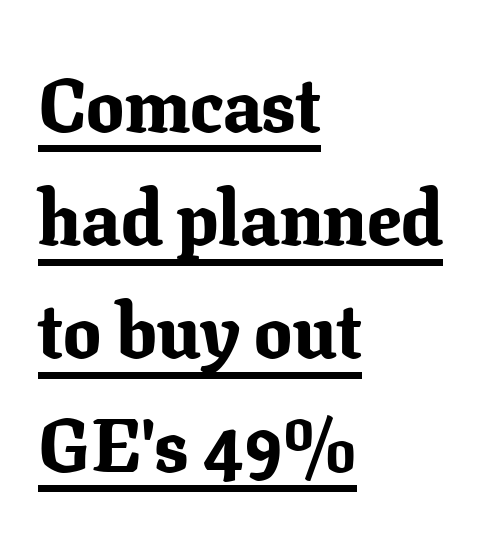
The image shows 75 px bold serif type, upright; set left-aligned, normal line spacing (1.51x), normal letter spacing, underlined; low stroke contrast and a medium x-height.
